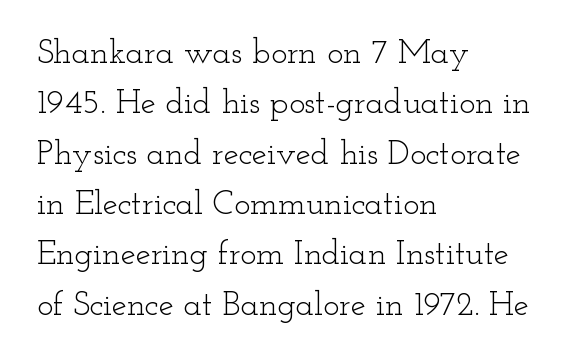
Q: Is the text bold? A: No.
Q: Is the text italic (slanted)? A: No, it is upright.
Q: Is the typeface a serif or a sans-serif typeface? A: Serif.
Q: Is the text underlined? A: No.
Q: How is the paragraph aligned? A: Left-aligned.
Q: Is the spacing between letters normal or unusually wide? A: Normal.
Q: Is the spacing between lines tight, normal or loose? A: Normal.
Q: Width (condensed, normal, or wide)? A: Wide.
Q: Stroke contrast? A: Low.
Q: x-height? A: Small.
Q: Monospaced? A: No.
